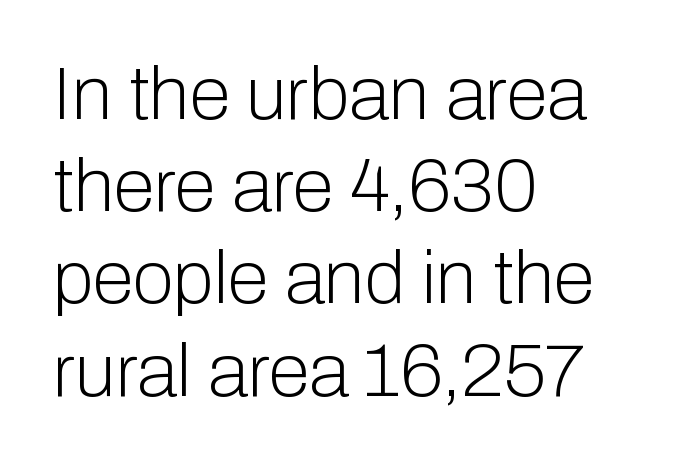
{"serif": "no", "italic": "no", "bold": "no", "weight": "light", "width": "normal", "stroke_contrast": "low", "x_height": "medium", "monospaced": "no", "underline": "no", "align": "left", "line_spacing_ratio": 1.23, "letter_spacing": "normal", "letter_spacing_em": 0.0, "glyph_px": 75}
